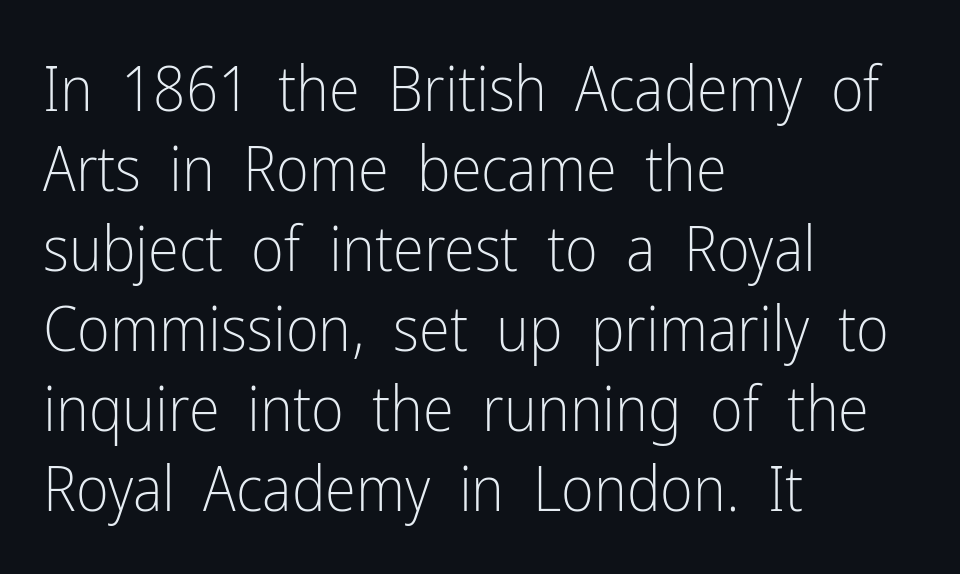
The image shows 63 px light, condensed sans-serif type, upright; set left-aligned, normal line spacing (1.27x), normal letter spacing, not underlined; low stroke contrast and a medium x-height.
